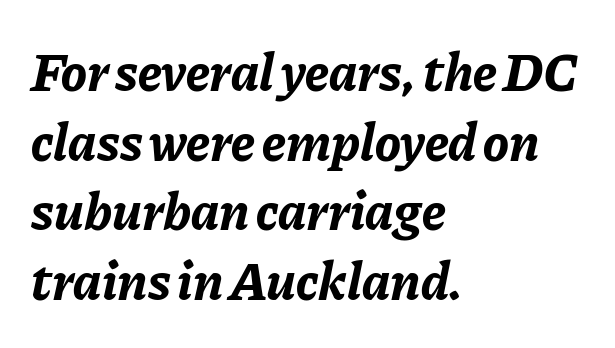
Its strokes are broad and dark, the hallmark of bold type. This sample keeps an unexceptional amount of space between lines. The glyphs look as if they've been sheared to an angle. Nothing unusual about the tracking: characters are spaced as the font intends.
